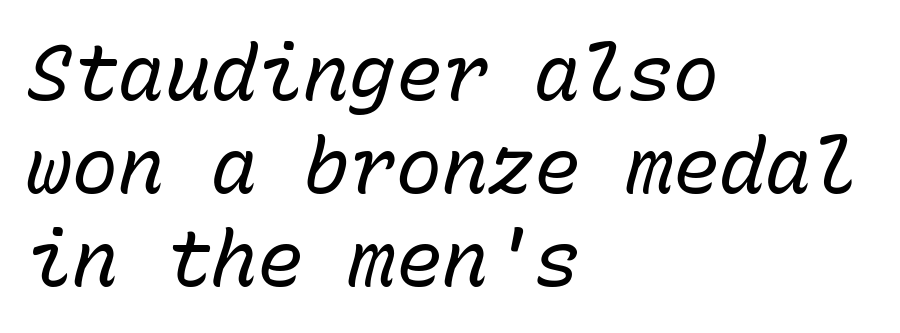
The image shows 77 px regular-weight type, italic (leaning right), monospaced; set left-aligned, line spacing 1.21x, normal letter spacing, not underlined; low stroke contrast and a medium x-height.
